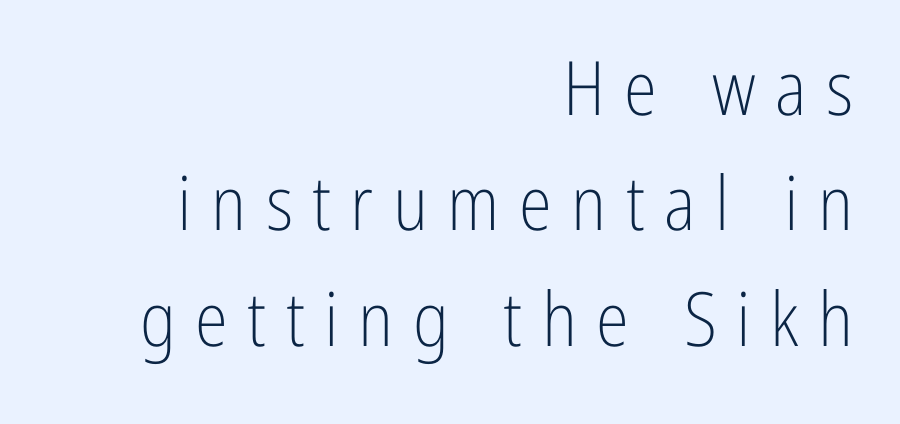
Q: Is the text bold? A: No.
Q: Is the text italic (slanted)? A: No, it is upright.
Q: Is the typeface a serif or a sans-serif typeface? A: Sans-serif.
Q: Is the text underlined? A: No.
Q: How is the paragraph aligned? A: Right-aligned.
Q: Is the spacing between letters normal or unusually wide? A: Unusually wide.
Q: Is the spacing between lines tight, normal or loose? A: Normal.
Q: Width (condensed, normal, or wide)? A: Condensed.
Q: Stroke contrast? A: Low.
Q: x-height? A: Medium.
Q: Monospaced? A: No.
